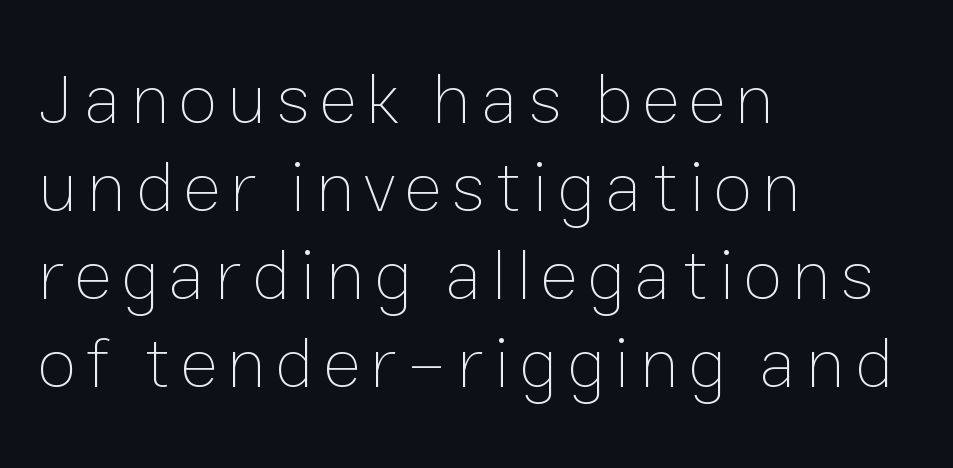
The passage shown is typed in a proportional face where columns would drift. Caption: face not bold, strokes unweighted. Style check: upright. Which margin do the lines hug? The left one — the right edge is uneven. Beneath every word, the page is bare.
